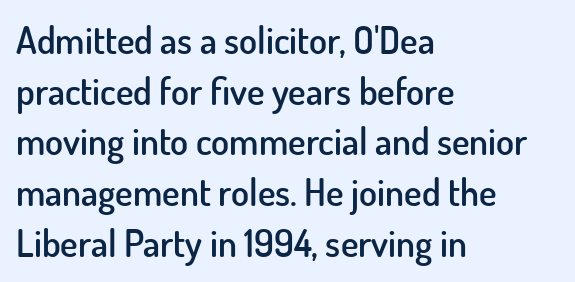
Q: Is the text bold? A: Semi-bold.
Q: Is the text italic (slanted)? A: No, it is upright.
Q: Is the typeface a serif or a sans-serif typeface? A: Sans-serif.
Q: Is the text underlined? A: No.
Q: How is the paragraph aligned? A: Left-aligned.
Q: Is the spacing between letters normal or unusually wide? A: Normal.
Q: Is the spacing between lines tight, normal or loose? A: Normal.
Q: Width (condensed, normal, or wide)? A: Normal.
Q: Stroke contrast? A: Low.
Q: x-height? A: Small.
Q: Monospaced? A: No.
